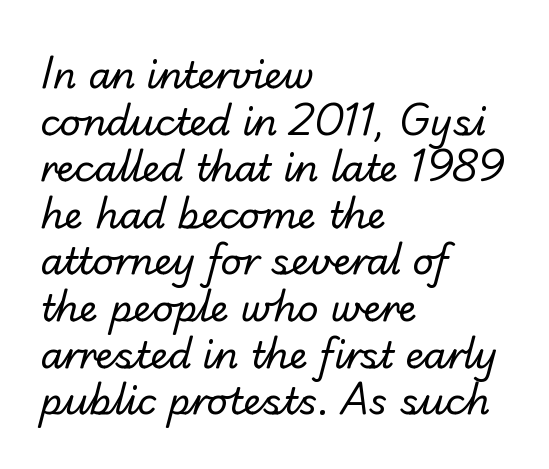
The letters sit at their default tracking, neither squeezed nor spread. This rendering uses left alignment, leaving the right contour irregular. Underline: absent. Is this a fixed-width face? No — the glyphs have proportional, varying widths. Stroke mass is kept to a normal reading level or below.
